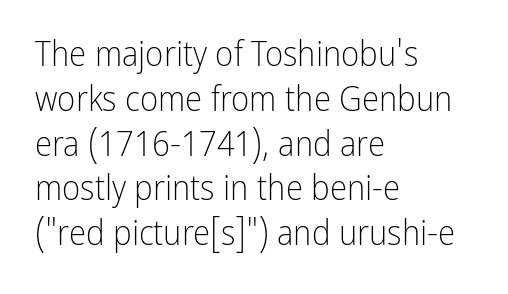
{"serif": "no", "italic": "no", "bold": "no", "weight": "light", "width": "condensed", "stroke_contrast": "low", "x_height": "medium", "monospaced": "no", "underline": "no", "align": "left", "line_spacing": "normal", "line_spacing_ratio": 1.28, "letter_spacing": "normal", "letter_spacing_em": 0.0, "glyph_px": 35}
